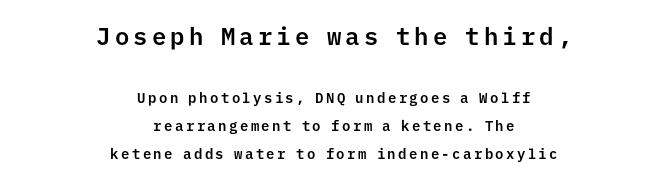
{"italic": "no", "underline": "no", "align": "center", "line_spacing": "loose", "line_spacing_ratio": 2.02, "larger_block": "first", "size_ratio": 1.71, "glyph_px": 24}
